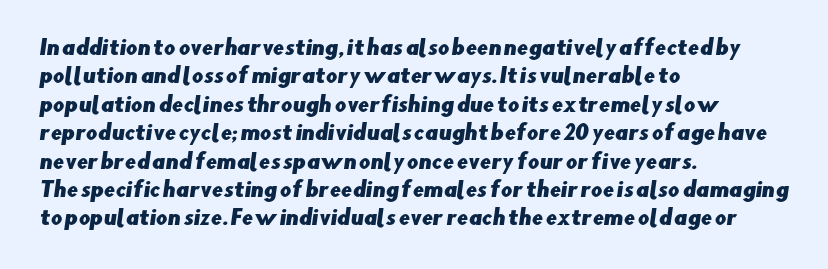
The image shows 20 px text type; set left-aligned, normal line spacing (1.42x), normal letter spacing, not underlined.
